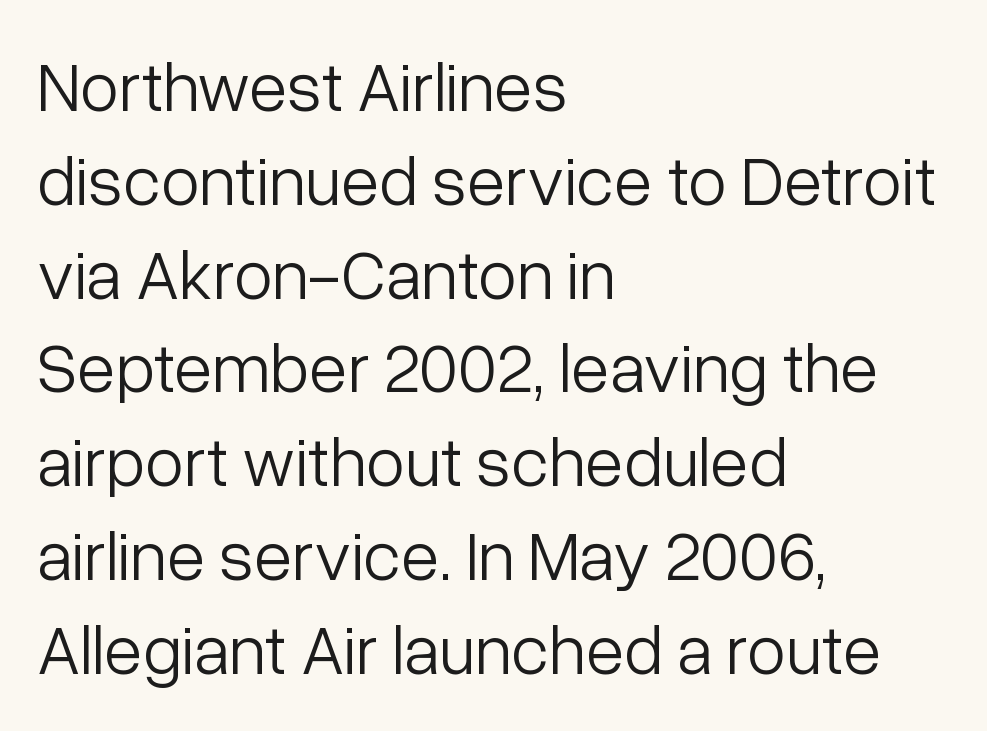
Q: Is the text bold? A: No.
Q: Is the text italic (slanted)? A: No, it is upright.
Q: Is the typeface a serif or a sans-serif typeface? A: Sans-serif.
Q: Is the text underlined? A: No.
Q: How is the paragraph aligned? A: Left-aligned.
Q: Is the spacing between letters normal or unusually wide? A: Normal.
Q: Is the spacing between lines tight, normal or loose? A: Normal.
Q: Width (condensed, normal, or wide)? A: Normal.
Q: Stroke contrast? A: Low.
Q: x-height? A: Medium.
Q: Monospaced? A: No.
